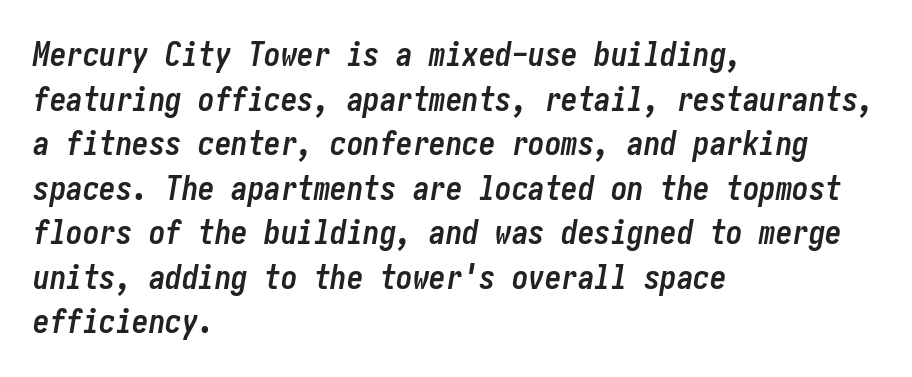
The image shows 33 px semibold, condensed type, italic (leaning right); set left-aligned, normal line spacing (1.35x), normal letter spacing, not underlined; low stroke contrast and a medium x-height.
